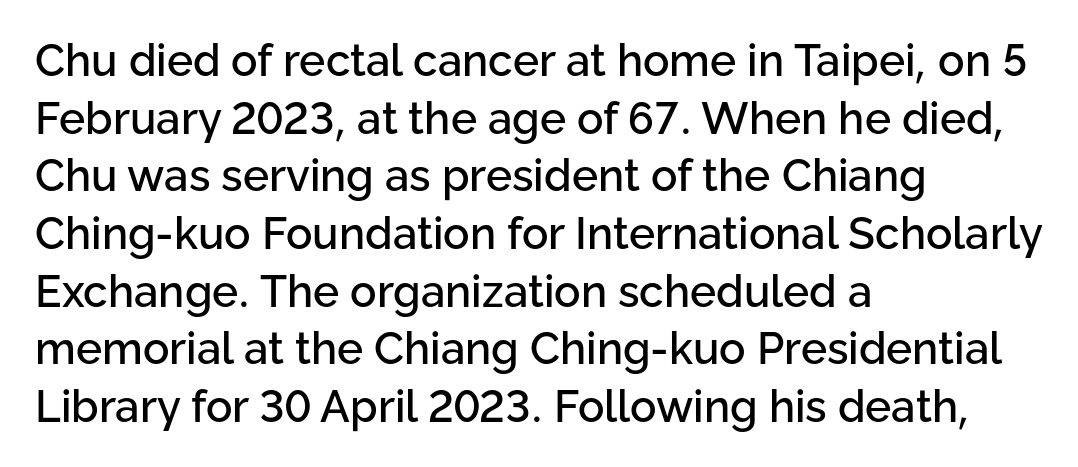
Q: Is the text italic (slanted)? A: No, it is upright.
Q: Is the typeface a serif or a sans-serif typeface? A: Sans-serif.
Q: Is the text underlined? A: No.
Q: How is the paragraph aligned? A: Left-aligned.
Q: Is the spacing between letters normal or unusually wide? A: Normal.
Q: Is the spacing between lines tight, normal or loose? A: Normal.
Q: Width (condensed, normal, or wide)? A: Normal.
Q: Stroke contrast? A: Low.
Q: x-height? A: Medium.
Q: Monospaced? A: No.
